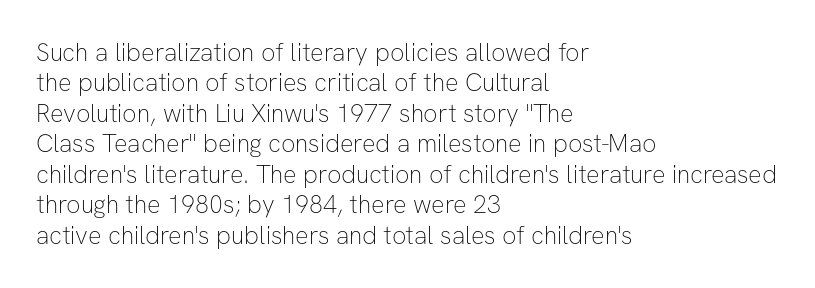
The image shows 25 px text type, upright; set left-aligned, line spacing 1.22x, normal letter spacing, not underlined.
